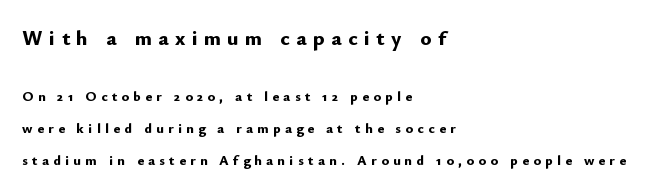
Q: Is the text bold? A: Yes.
Q: Is the text italic (slanted)? A: No, it is upright.
Q: Is the text underlined? A: No.
Q: How is the paragraph aligned? A: Left-aligned.
Q: Is the spacing between letters normal or unusually wide? A: Unusually wide.
Q: Is the spacing between lines tight, normal or loose? A: Loose.
Q: Which block of text is set in a larger size, the first (top) or the second (bottom)? A: The first (top) one.
